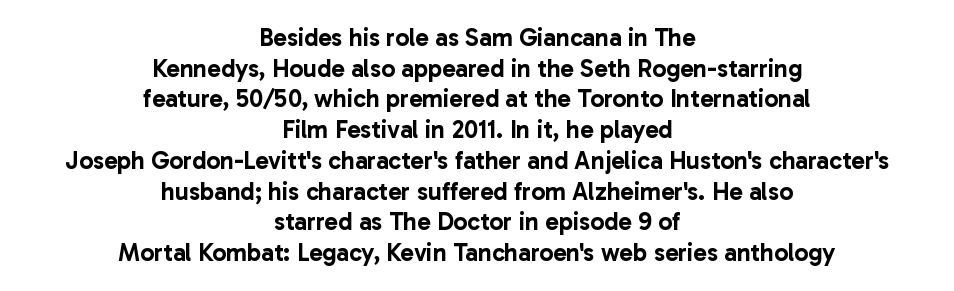
A student would call this center alignment; a typographer would say set centered. The letters sit at their default tracking, neither squeezed nor spread. Anything drawn beneath the words? Only blank space. Tall strokes in this sample are plumb rather than angled.
